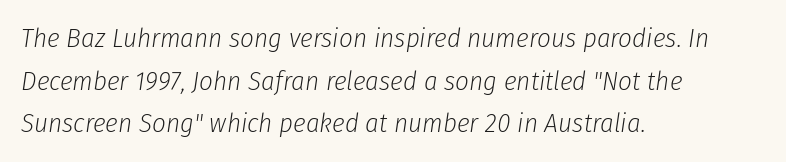
Short and long lines alike share a common starting point at left. Students, observe: this is what conventionally led text looks like. Honestly, there is no underline to notice here at all. The letterforms sit shoulder to shoulder at normal distance. Compared with a typical body face, this is equally light or lighter still. The specimen reads as italic at a glance.
